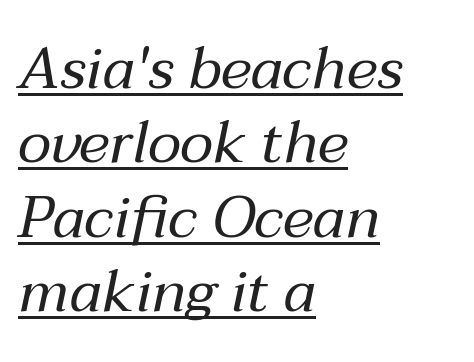
{"italic": "yes", "lean": "right", "slant_degrees": 12, "bold": "no", "weight": "regular", "width": "normal", "stroke_contrast": "medium", "x_height": "medium", "monospaced": "no", "underline": "yes", "align": "left", "line_spacing": "normal", "line_spacing_ratio": 1.26, "letter_spacing": "normal", "letter_spacing_em": 0.0, "glyph_px": 59}
